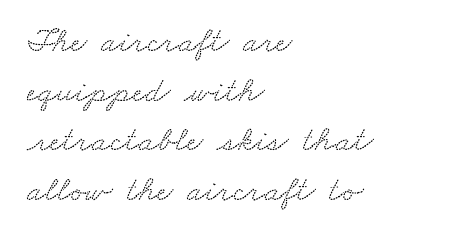
Q: Is the typeface a serif or a sans-serif typeface? A: Serif.
Q: Is the text underlined? A: No.
Q: How is the paragraph aligned? A: Left-aligned.
Q: Is the spacing between letters normal or unusually wide? A: Normal.
Q: Is the spacing between lines tight, normal or loose? A: Normal.
Q: Width (condensed, normal, or wide)? A: Wide.
Q: Stroke contrast? A: Low.
Q: x-height? A: Small.
Q: Monospaced? A: No.
